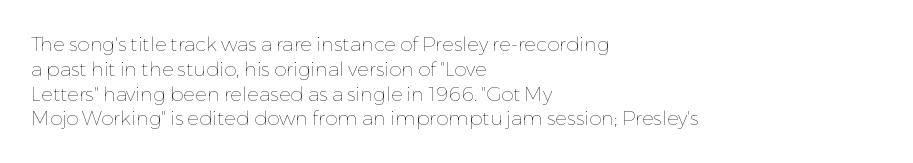
Each stroke keeps to a modest, everyday thickness or less. The type is set solid horizontally, with unmodified tracking. Italic: no, the glyphs are upright roman. In CSS terms this would be text-align: left.
